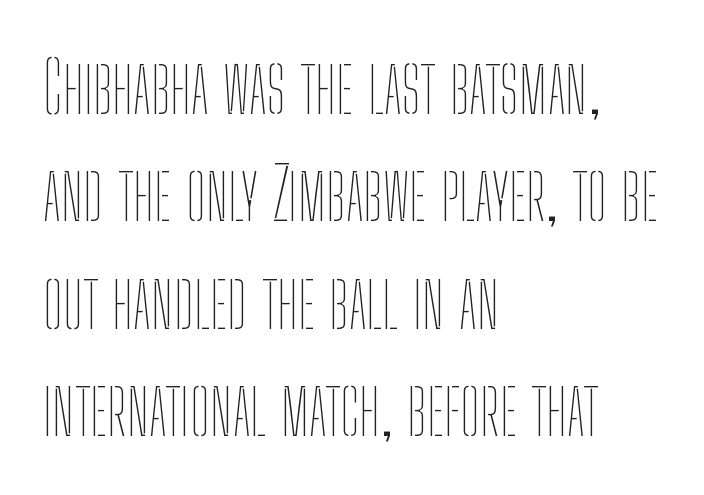
Q: Is the text bold? A: No.
Q: Is the text italic (slanted)? A: No, it is upright.
Q: Is the text underlined? A: No.
Q: How is the paragraph aligned? A: Left-aligned.
Q: Is the spacing between letters normal or unusually wide? A: Normal.
Q: Is the spacing between lines tight, normal or loose? A: Normal.
Q: Width (condensed, normal, or wide)? A: Condensed.
Q: Stroke contrast? A: Low.
Q: x-height? A: Medium.
Q: Monospaced? A: No.
